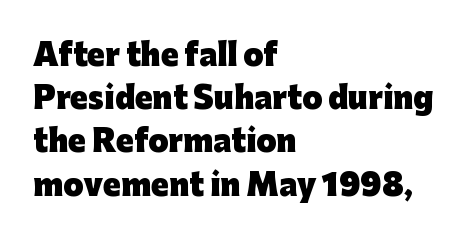
Q: Is the text bold? A: Yes.
Q: Is the text italic (slanted)? A: No, it is upright.
Q: Is the typeface a serif or a sans-serif typeface? A: Sans-serif.
Q: Is the text underlined? A: No.
Q: How is the paragraph aligned? A: Left-aligned.
Q: Is the spacing between letters normal or unusually wide? A: Normal.
Q: Is the spacing between lines tight, normal or loose? A: Normal.
Q: Width (condensed, normal, or wide)? A: Normal.
Q: Stroke contrast? A: Low.
Q: x-height? A: Medium.
Q: Monospaced? A: No.
